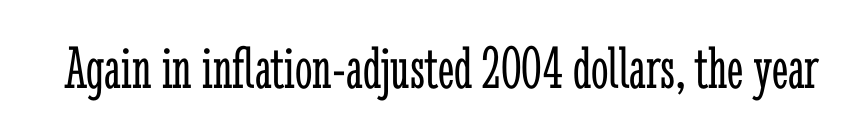
{"serif": "yes", "italic": "no", "bold": "no", "weight": "light", "width": "condensed", "stroke_contrast": "low", "x_height": "medium", "monospaced": "no", "underline": "no", "letter_spacing": "normal", "letter_spacing_em": 0.0, "glyph_px": 62}
